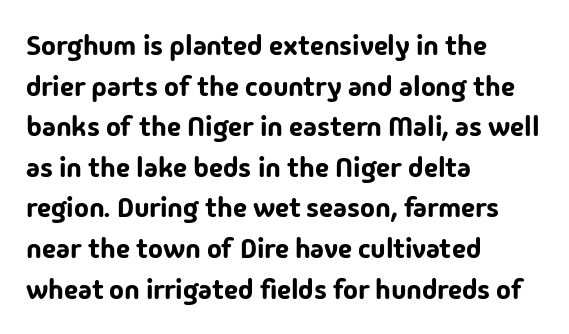
The image shows 28 px sans-serif type, upright; set left-aligned, normal line spacing (1.45x), normal letter spacing, not underlined; low stroke contrast and a medium x-height.
